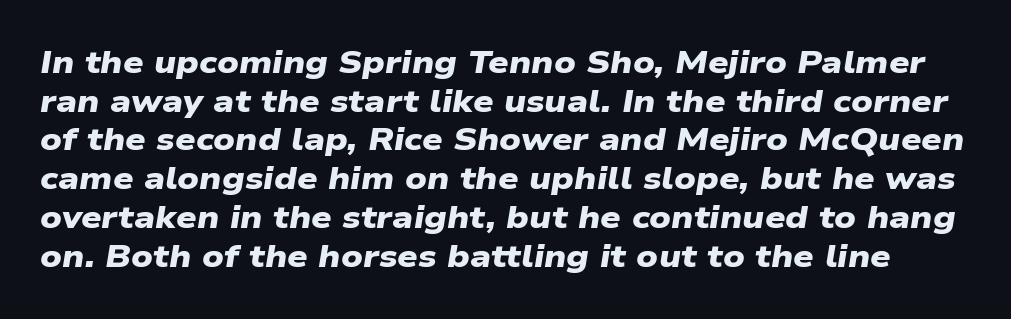
Q: Is the text bold? A: Yes.
Q: Is the typeface a serif or a sans-serif typeface? A: Sans-serif.
Q: Is the text underlined? A: No.
Q: Is the spacing between letters normal or unusually wide? A: Normal.
Q: Width (condensed, normal, or wide)? A: Wide.
Q: Stroke contrast? A: Low.
Q: x-height? A: Medium.
Q: Monospaced? A: No.
